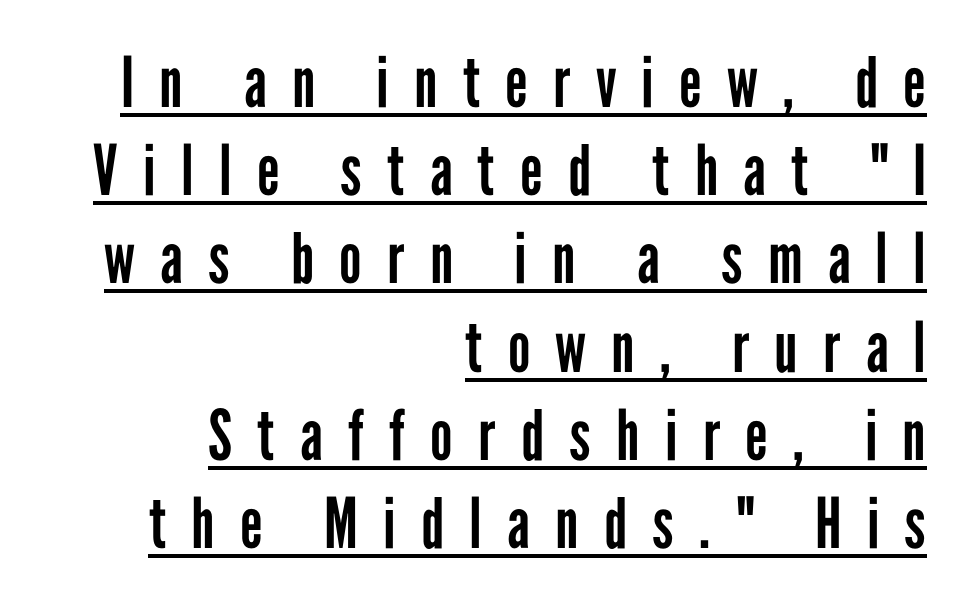
{"serif": "no", "italic": "no", "bold": "no", "weight": "regular", "width": "condensed", "stroke_contrast": "low", "x_height": "medium", "monospaced": "no", "underline": "yes", "align": "right", "line_spacing": "normal", "line_spacing_ratio": 1.26, "letter_spacing": "wide", "letter_spacing_em": 0.36, "glyph_px": 70}
